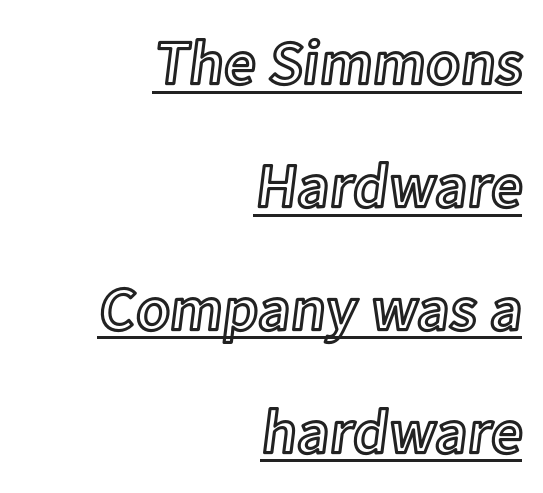
{"width": "normal", "x_height": "medium", "monospaced": "no", "underline": "yes", "align": "right", "line_spacing": "loose", "line_spacing_ratio": 1.95, "letter_spacing": "normal", "letter_spacing_em": 0.0, "glyph_px": 63}
